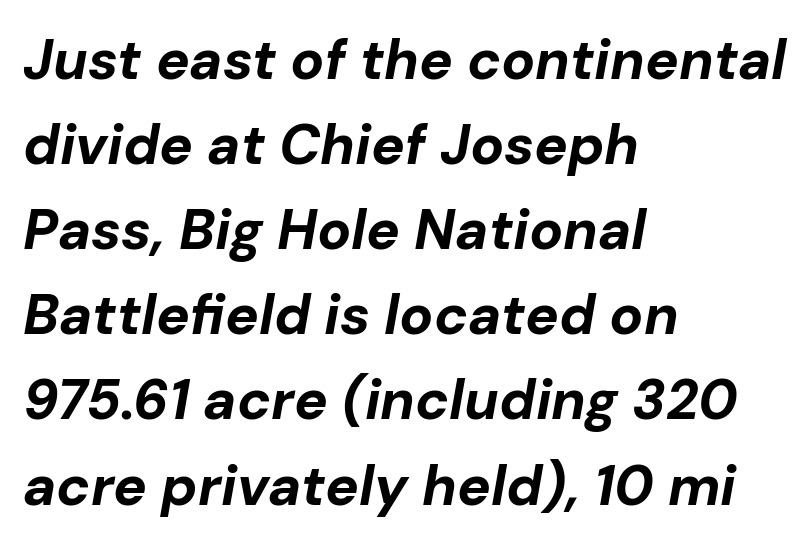
{"italic": "yes", "lean": "right", "slant_degrees": 10, "bold": "yes", "weight": "bold", "width": "normal", "stroke_contrast": "low", "x_height": "medium", "monospaced": "no", "underline": "no", "align": "left", "line_spacing": "normal", "line_spacing_ratio": 1.52, "letter_spacing": "normal", "letter_spacing_em": 0.0, "glyph_px": 56}
